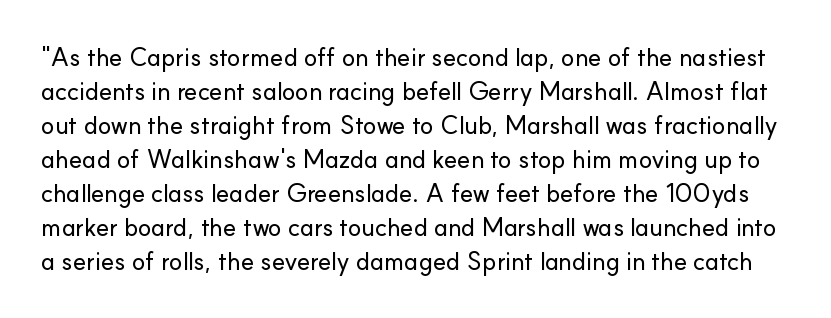
Q: Is the text italic (slanted)? A: No, it is upright.
Q: Is the text underlined? A: No.
Q: Is the spacing between letters normal or unusually wide? A: Normal.
Q: Is the spacing between lines tight, normal or loose? A: Normal.
